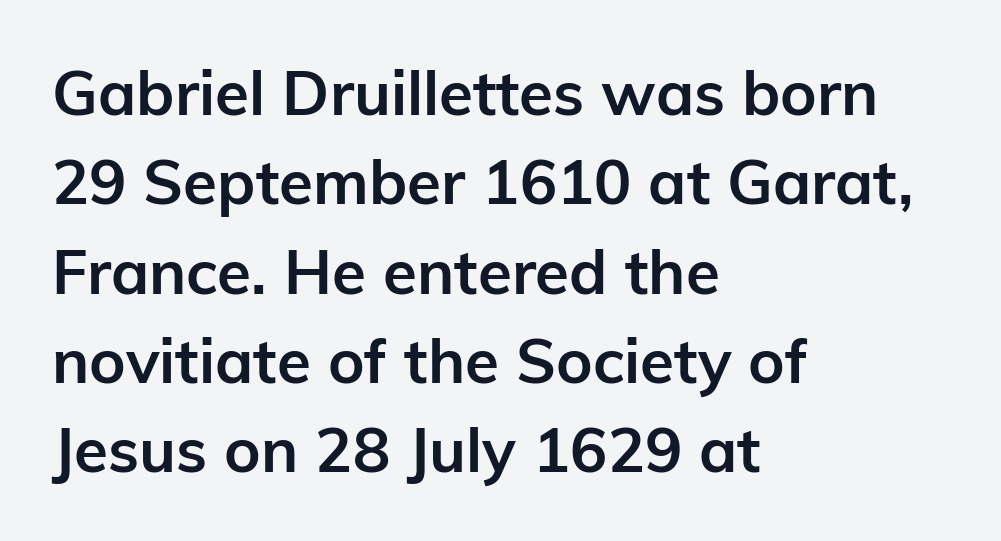
Q: Is the text bold? A: Yes.
Q: Is the text italic (slanted)? A: No, it is upright.
Q: Is the typeface a serif or a sans-serif typeface? A: Sans-serif.
Q: Is the text underlined? A: No.
Q: How is the paragraph aligned? A: Left-aligned.
Q: Is the spacing between letters normal or unusually wide? A: Normal.
Q: Is the spacing between lines tight, normal or loose? A: Normal.
Q: Width (condensed, normal, or wide)? A: Normal.
Q: Stroke contrast? A: Low.
Q: x-height? A: Medium.
Q: Monospaced? A: No.
